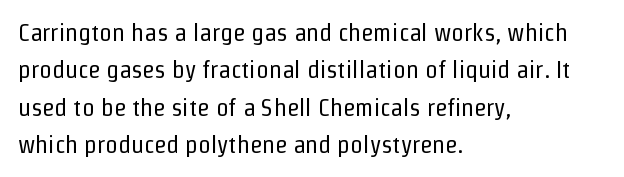
The image shows 25 px text type, upright; set left-aligned, normal line spacing (1.5x), normal letter spacing, not underlined.
